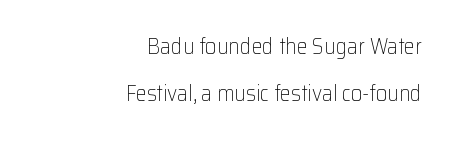
Weight: in the light-to-regular range. The letters stand upright; this is a roman face. Reading down the block, your eye finds every line finishing at a fixed right position. A typesetter would call this leading open, well beyond the default.
